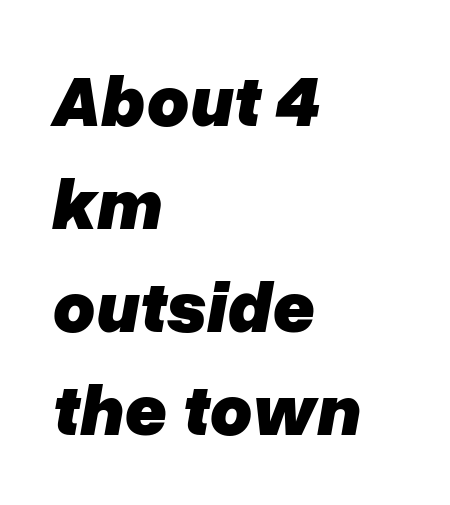
Reading down the column, the eye jumps a familiar distance to each next line. The compositor pushed each line to the left boundary. The face used here is proportionally spaced, like ordinary book or web type. Summary of weight: heavy, a full bold. It's the slanting kind of type. In terms of letterspacing, this is plain default setting.
